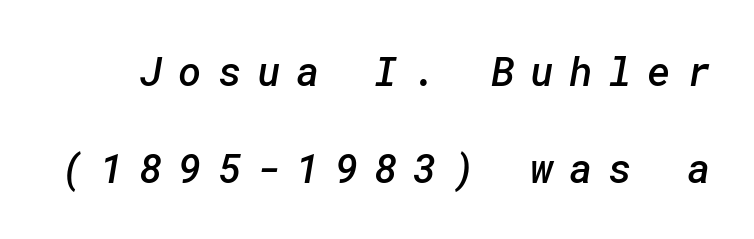
{"serif": "no", "bold": "semi", "weight": "semibold", "width": "normal", "stroke_contrast": "low", "x_height": "medium", "underline": "no", "line_spacing": "loose", "line_spacing_ratio": 2.43, "letter_spacing": "wide", "letter_spacing_em": 0.39, "glyph_px": 40}
